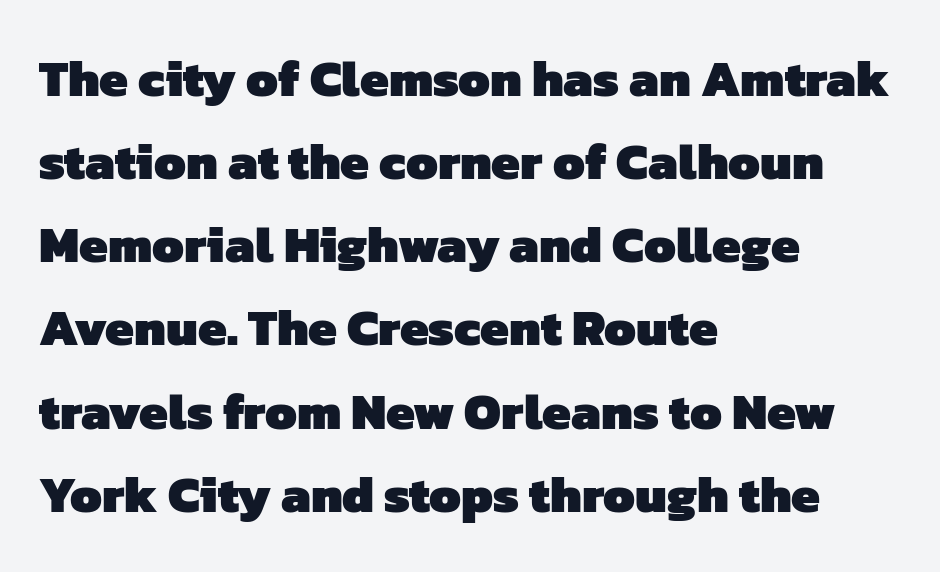
The image shows 51 px heavy sans-serif type; set left-aligned, normal line spacing (1.63x), normal letter spacing, not underlined; low stroke contrast and a medium x-height.
